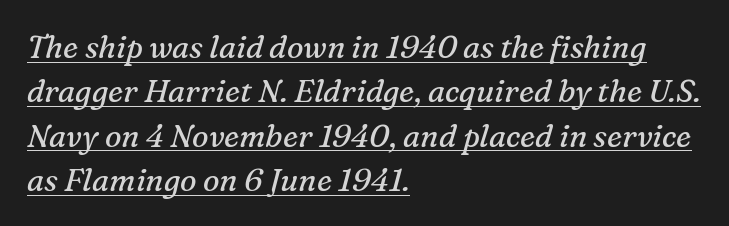
{"serif": "yes", "italic": "yes", "lean": "right", "slant_degrees": 16, "bold": "no", "weight": "regular", "width": "normal", "stroke_contrast": "medium", "x_height": "medium", "monospaced": "no", "underline": "yes", "align": "left", "line_spacing": "normal", "line_spacing_ratio": 1.43, "letter_spacing": "normal", "letter_spacing_em": 0.0, "glyph_px": 31}
